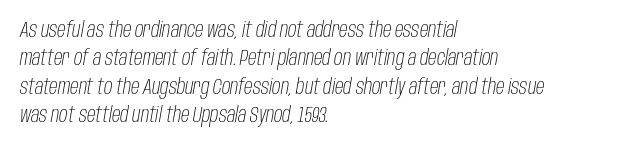
The image shows 21 px text type, italic (leaning right); set left-aligned, normal line spacing (1.35x), normal letter spacing, not underlined.
